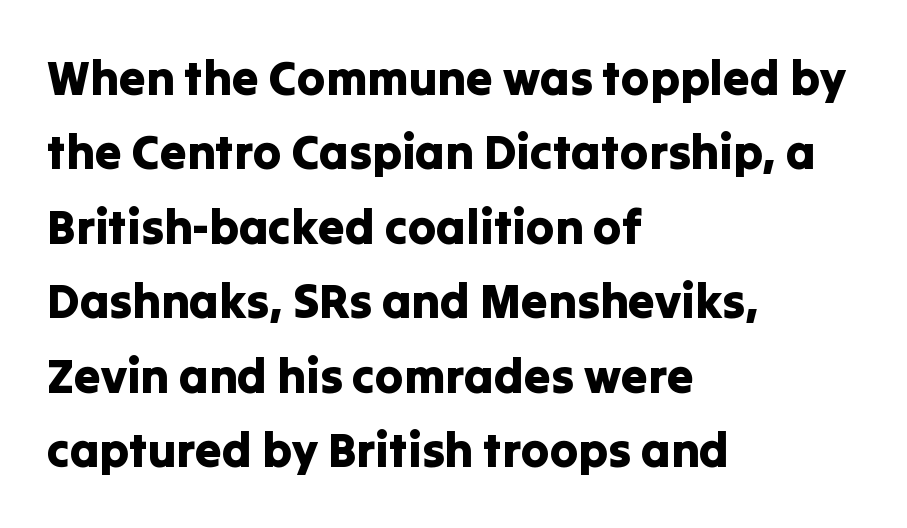
Q: Is the text italic (slanted)? A: No, it is upright.
Q: Is the typeface a serif or a sans-serif typeface? A: Sans-serif.
Q: Is the text underlined? A: No.
Q: How is the paragraph aligned? A: Left-aligned.
Q: Is the spacing between letters normal or unusually wide? A: Normal.
Q: Is the spacing between lines tight, normal or loose? A: Normal.
Q: Width (condensed, normal, or wide)? A: Normal.
Q: Stroke contrast? A: Low.
Q: x-height? A: Medium.
Q: Monospaced? A: No.
